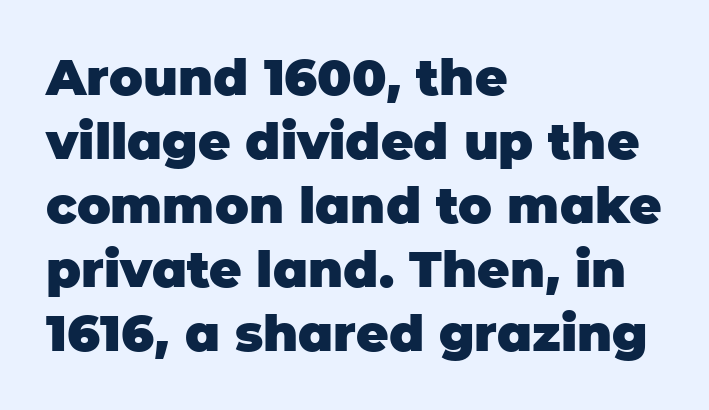
Q: Is the text bold? A: Yes.
Q: Is the text italic (slanted)? A: No, it is upright.
Q: Is the typeface a serif or a sans-serif typeface? A: Sans-serif.
Q: Is the text underlined? A: No.
Q: How is the paragraph aligned? A: Left-aligned.
Q: Is the spacing between letters normal or unusually wide? A: Normal.
Q: Is the spacing between lines tight, normal or loose? A: Normal.
Q: Width (condensed, normal, or wide)? A: Normal.
Q: Stroke contrast? A: Low.
Q: x-height? A: Large.
Q: Monospaced? A: No.
